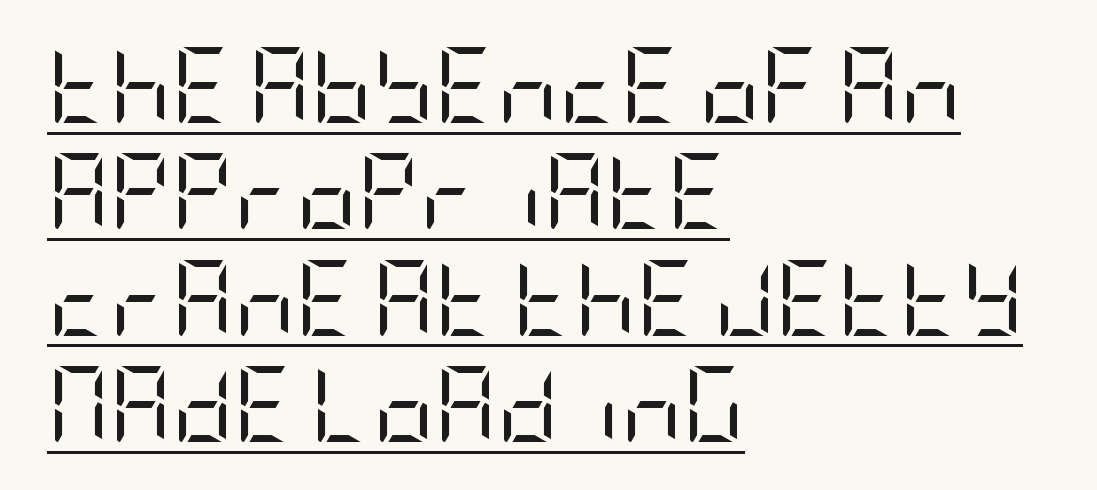
The letters stand straight up with perfectly vertical stems. A rule runs beneath these lines of type. Tracking value appears to be zero — textbook default spacing. Rows of type keep a routine distance in the vertical direction.
